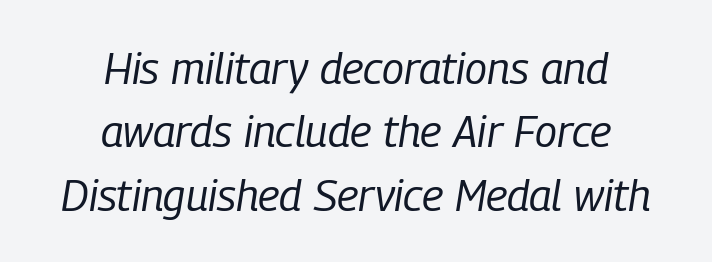
{"italic": "yes", "lean": "right", "slant_degrees": 9, "bold": "no", "weight": "regular", "width": "condensed", "stroke_contrast": "low", "x_height": "medium", "monospaced": "no", "underline": "no", "align": "center", "line_spacing": "normal", "line_spacing_ratio": 1.44, "letter_spacing": "normal", "letter_spacing_em": 0.0, "glyph_px": 44}
